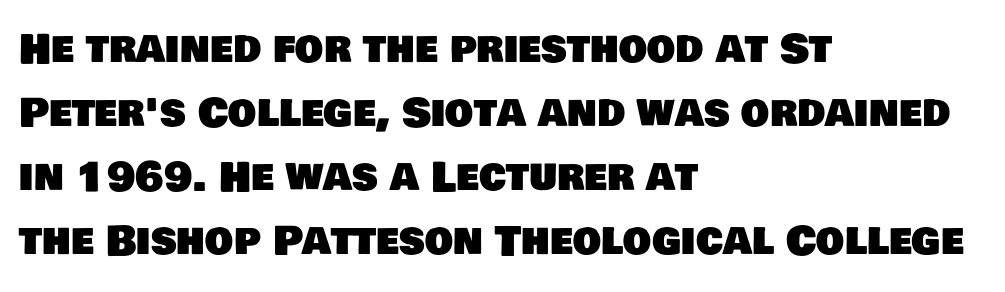
Q: Is the typeface a serif or a sans-serif typeface? A: Sans-serif.
Q: Is the text underlined? A: No.
Q: How is the paragraph aligned? A: Left-aligned.
Q: Is the spacing between letters normal or unusually wide? A: Normal.
Q: Is the spacing between lines tight, normal or loose? A: Normal.
Q: Width (condensed, normal, or wide)? A: Normal.
Q: Stroke contrast? A: Low.
Q: x-height? A: Large.
Q: Monospaced? A: No.
